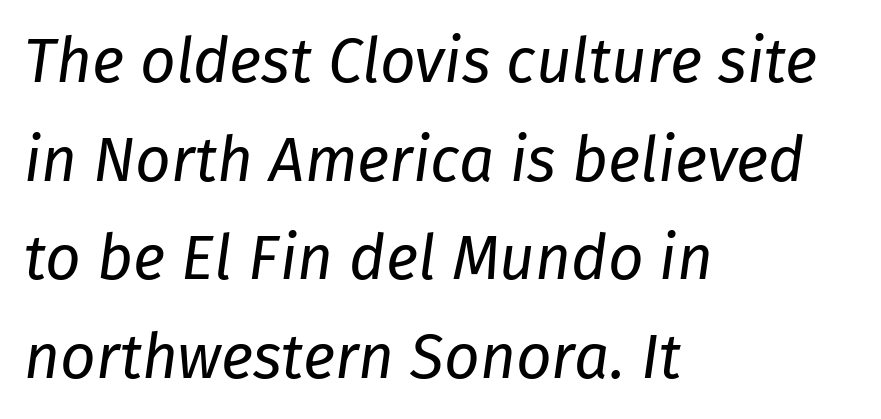
{"italic": "yes", "lean": "right", "slant_degrees": 8, "bold": "no", "weight": "regular", "width": "normal", "stroke_contrast": "low", "x_height": "medium", "monospaced": "no", "underline": "no", "align": "left", "line_spacing": "normal", "line_spacing_ratio": 1.59, "letter_spacing": "normal", "letter_spacing_em": 0.0, "glyph_px": 62}
